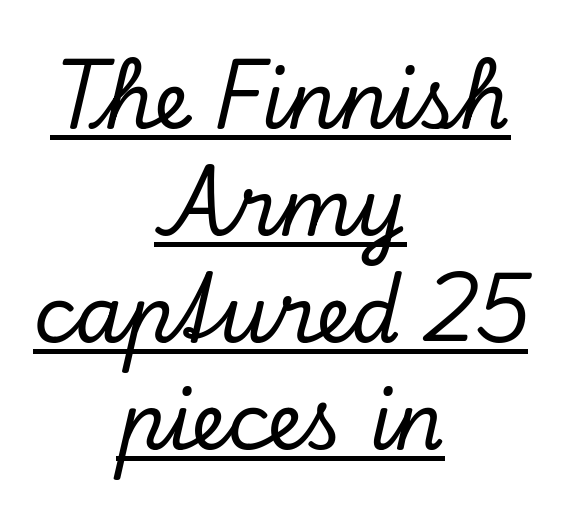
Q: Is the text italic (slanted)? A: Yes, it leans right by about 13 degrees.
Q: Is the typeface a serif or a sans-serif typeface? A: Serif.
Q: Is the text underlined? A: Yes.
Q: How is the paragraph aligned? A: Centered.
Q: Is the spacing between letters normal or unusually wide? A: Normal.
Q: Is the spacing between lines tight, normal or loose? A: Normal.
Q: Width (condensed, normal, or wide)? A: Normal.
Q: Stroke contrast? A: Low.
Q: x-height? A: Small.
Q: Monospaced? A: No.
